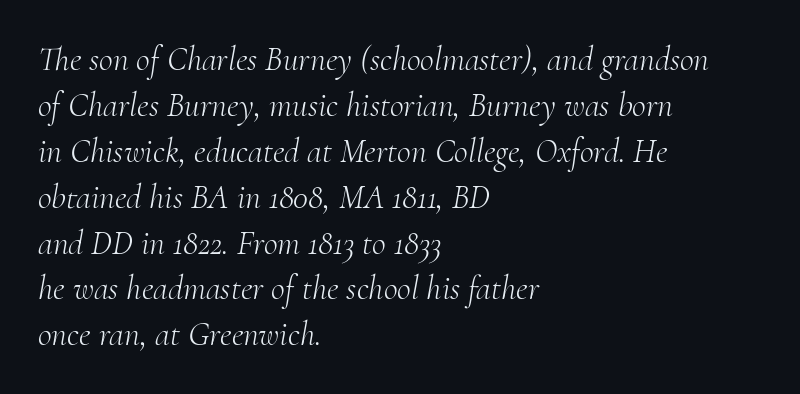
Each new line begins a customary step beneath the previous one. Rule under the text: the space is simply empty. Spacing verdict: proportional, widths tailored to each character. Small tapered or slab feet sit at the stroke ends, so this counts as serif.
